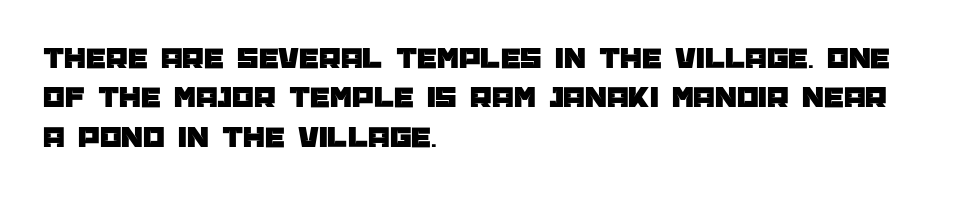
The passage shown is typed in a proportional face where columns would drift. Horizontal alignment here is leftward, the default for most running prose. Examine the stroke ends and you'll find no serifs. Has an underline been added? It has not. Does the leading feel generous? No, just average.
